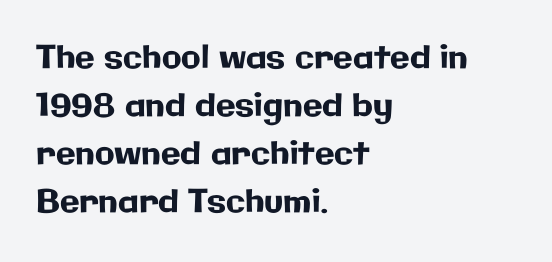
Notice how the stems are strictly vertical — no italics here. If you drew a ruler down the left edge, every line would touch it. You can tell from the bare stems that sans-serif type was used. Does extra space separate the letters? No, they use regular spacing. The leading is moderate, giving the passage an even texture. The zone under the glyphs is completely vacant.
